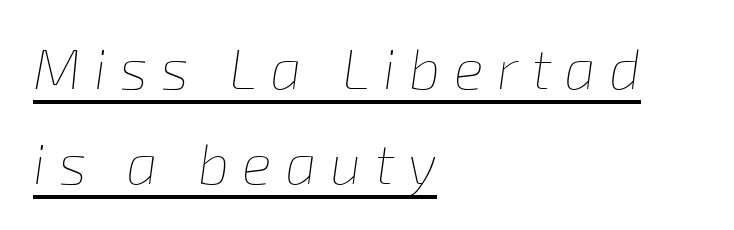
Q: Is the text bold? A: No.
Q: Is the text italic (slanted)? A: Yes, it leans right by about 8 degrees.
Q: Is the text underlined? A: Yes.
Q: How is the paragraph aligned? A: Left-aligned.
Q: Is the spacing between letters normal or unusually wide? A: Unusually wide.
Q: Is the spacing between lines tight, normal or loose? A: Normal.
Q: Width (condensed, normal, or wide)? A: Normal.
Q: Stroke contrast? A: Low.
Q: x-height? A: Medium.
Q: Monospaced? A: No.
